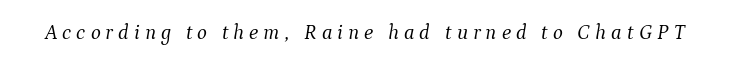
The image shows 21 px text type, italic (leaning right); set unusually wide letter spacing (+0.24 em), not underlined.
